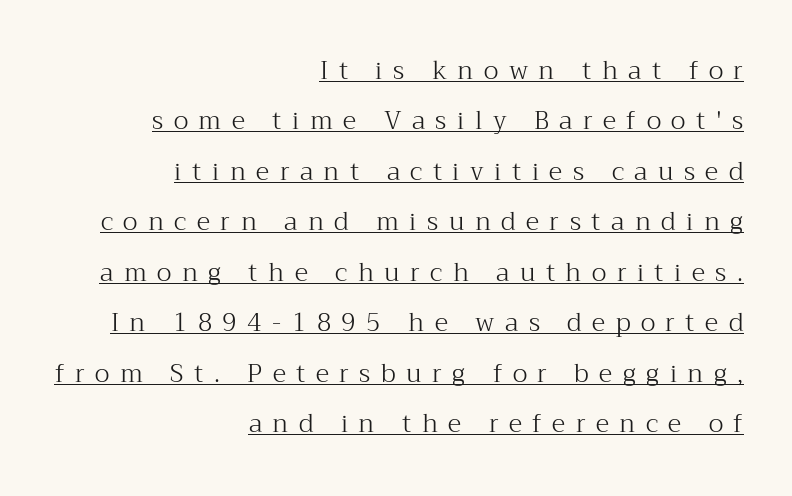
The image shows 25 px text type, upright; set right-aligned, loose line spacing (2.02x), unusually wide letter spacing (+0.42 em), underlined.
